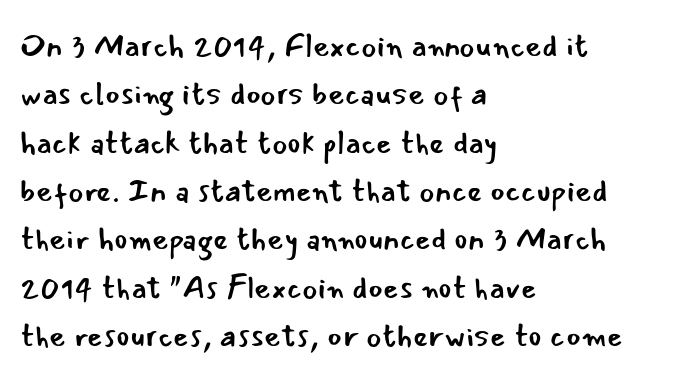
The image shows 32 px regular-weight sans-serif type, upright; set left-aligned, normal line spacing (1.51x), normal letter spacing, not underlined; low stroke contrast and a small x-height.
